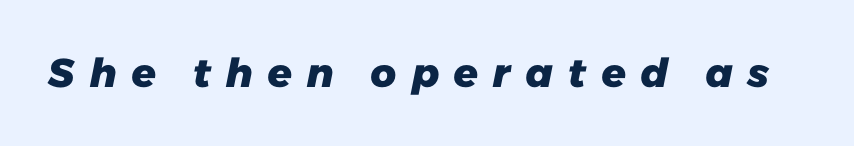
Q: Is the text bold? A: Yes.
Q: Is the typeface a serif or a sans-serif typeface? A: Sans-serif.
Q: Is the text underlined? A: No.
Q: Is the spacing between letters normal or unusually wide? A: Unusually wide.
Q: Width (condensed, normal, or wide)? A: Normal.
Q: Stroke contrast? A: Low.
Q: x-height? A: Medium.
Q: Monospaced? A: No.
